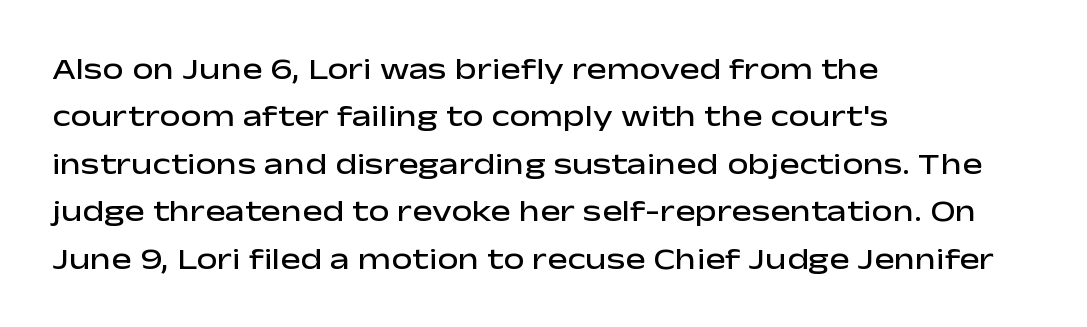
Q: Is the text bold? A: Semi-bold.
Q: Is the text italic (slanted)? A: No, it is upright.
Q: Is the typeface a serif or a sans-serif typeface? A: Sans-serif.
Q: Is the text underlined? A: No.
Q: How is the paragraph aligned? A: Left-aligned.
Q: Is the spacing between letters normal or unusually wide? A: Normal.
Q: Is the spacing between lines tight, normal or loose? A: Normal.
Q: Width (condensed, normal, or wide)? A: Wide.
Q: Stroke contrast? A: Low.
Q: x-height? A: Medium.
Q: Monospaced? A: No.
